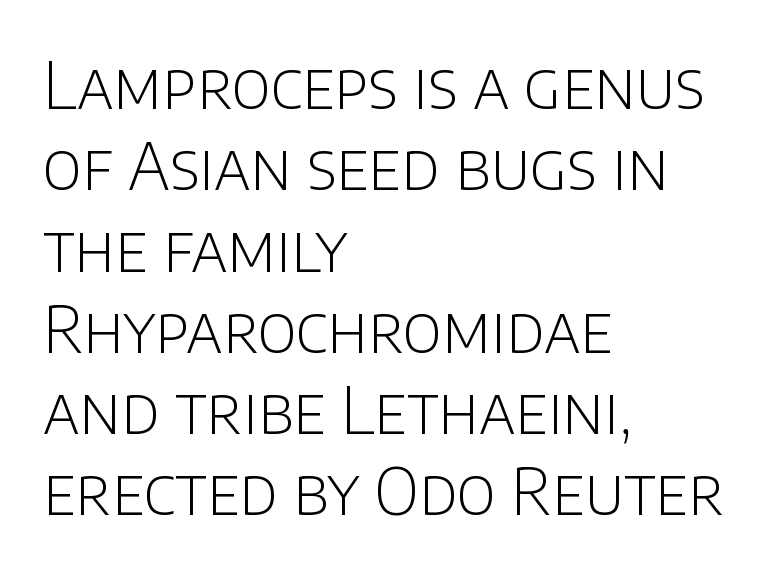
Letter spacing: default. Is this a fixed-width face? No — the glyphs have proportional, varying widths. Is the block centered? No — it sits flush against the left margin. Interline gaps are of average width in this sample.
